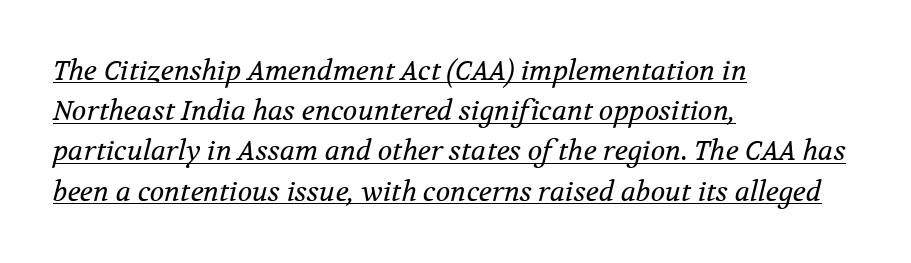
Q: Is the text bold? A: No.
Q: Is the text italic (slanted)? A: Yes, it leans right by about 12 degrees.
Q: Is the text underlined? A: Yes.
Q: How is the paragraph aligned? A: Left-aligned.
Q: Is the spacing between letters normal or unusually wide? A: Normal.
Q: Is the spacing between lines tight, normal or loose? A: Normal.
